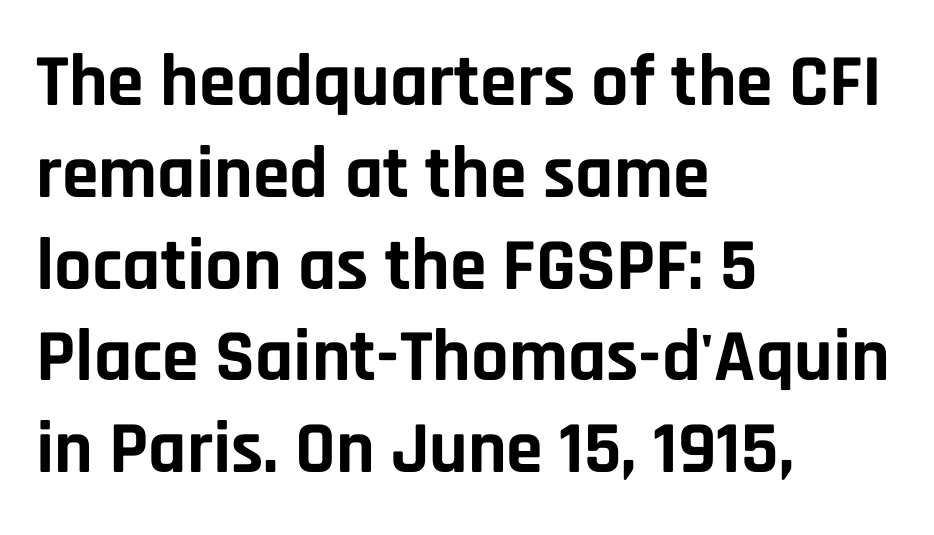
The image shows 74 px bold sans-serif type, upright; set left-aligned, line spacing 1.24x, normal letter spacing, not underlined; low stroke contrast and a large x-height.
